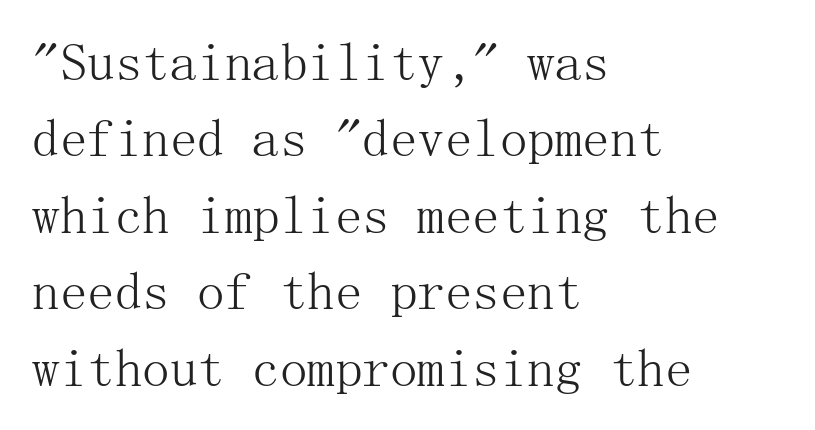
{"serif": "yes", "italic": "no", "bold": "no", "weight": "light", "width": "normal", "stroke_contrast": "medium", "x_height": "medium", "underline": "no", "align": "left", "line_spacing": "normal", "line_spacing_ratio": 1.39, "letter_spacing": "normal", "letter_spacing_em": 0.0, "glyph_px": 55}
